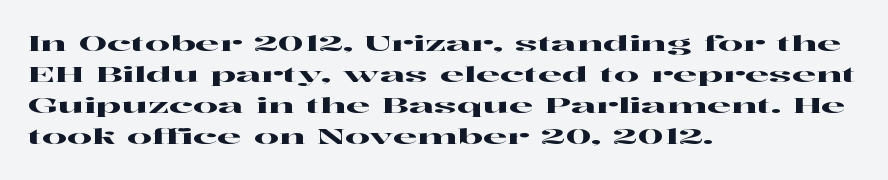
{"italic": "no", "underline": "no", "align": "left", "line_spacing": "normal", "line_spacing_ratio": 1.41, "letter_spacing": "normal", "letter_spacing_em": 0.0, "glyph_px": 22}
